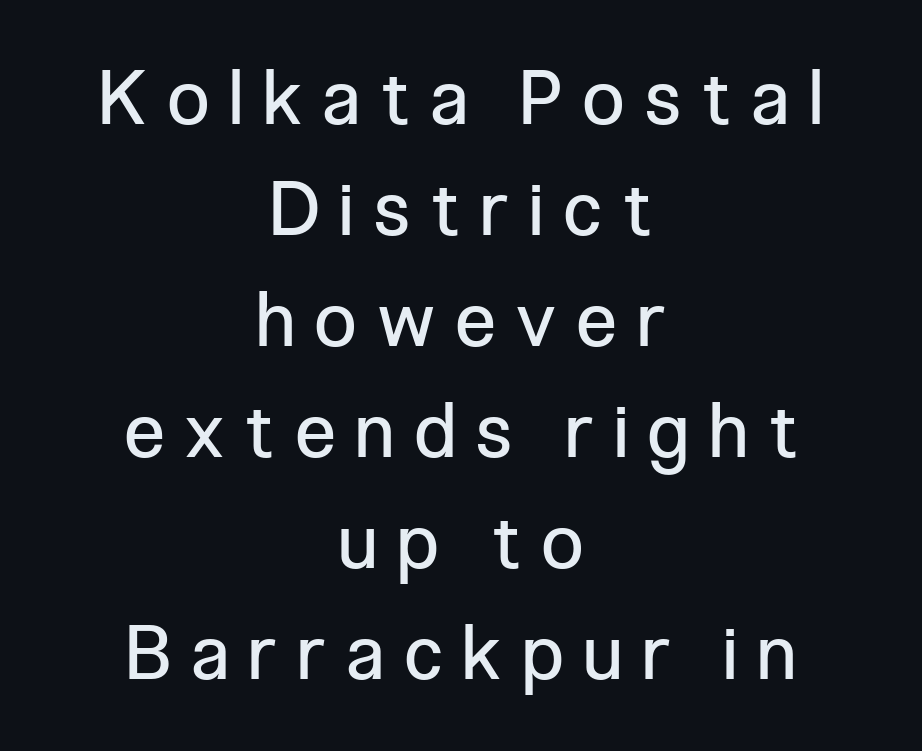
What stands out about the letter spacing? Its width — letters are far apart. Type without underlining. Proportional: the letters do not fall into vertical columns. Vertical strokes here are truly vertical. Letterform terminals end flat and unadorned throughout the passage.
